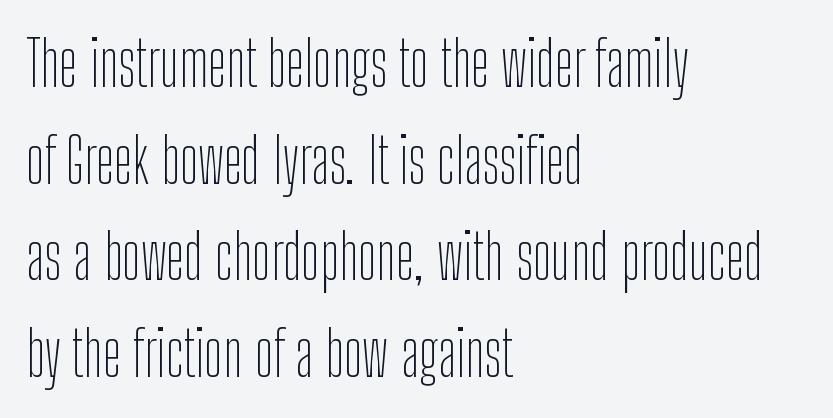
You could call the tracking neutral — neither tight nor loose. Proportional: the letters do not fall into vertical columns. A sans-serif font was chosen for this passage. The words here are not underlined.
